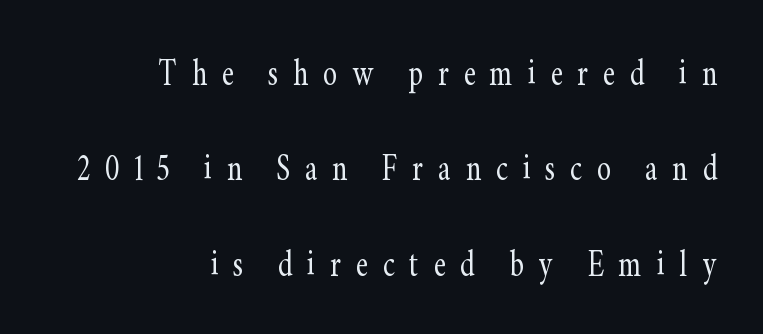
{"serif": "yes", "italic": "no", "bold": "no", "weight": "light", "width": "condensed", "stroke_contrast": "low", "x_height": "small", "monospaced": "no", "underline": "no", "align": "right", "line_spacing": "loose", "line_spacing_ratio": 2.27, "letter_spacing": "wide", "letter_spacing_em": 0.36, "glyph_px": 42}
